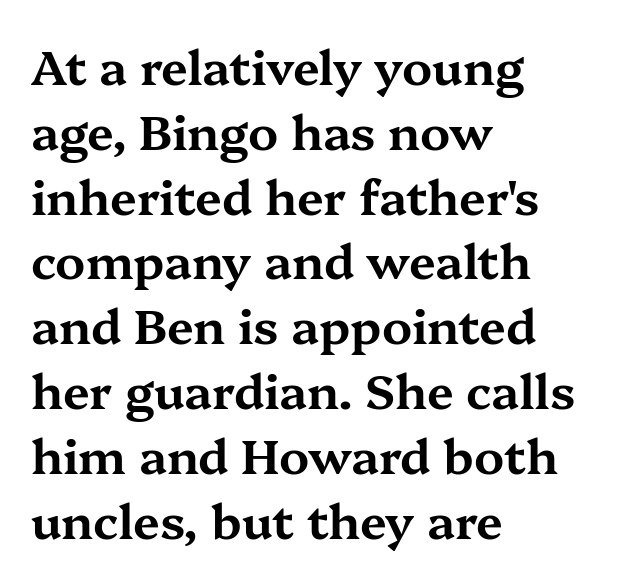
The image shows 48 px wide serif type, upright; set left-aligned, normal line spacing (1.35x), normal letter spacing, not underlined; medium stroke contrast and a medium x-height.
